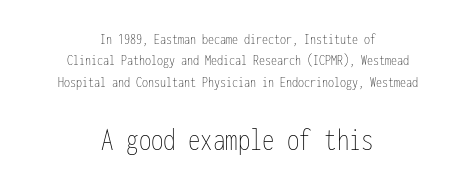
Q: Is the text bold? A: No.
Q: Is the text italic (slanted)? A: No, it is upright.
Q: Is the text underlined? A: No.
Q: How is the paragraph aligned? A: Centered.
Q: Is the spacing between letters normal or unusually wide? A: Normal.
Q: Is the spacing between lines tight, normal or loose? A: Normal.
Q: Which block of text is set in a larger size, the first (top) or the second (bottom)? A: The second (bottom) one.
Q: Width (condensed, normal, or wide)? A: Condensed.
Q: Stroke contrast? A: Low.
Q: x-height? A: Medium.
Q: Monospaced? A: Yes.
